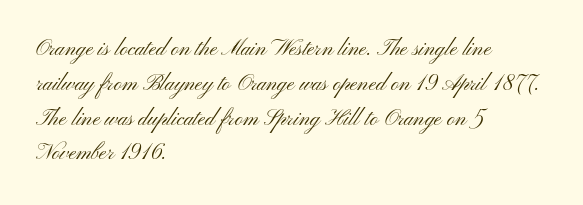
The image shows 22 px text type; set left-aligned, normal line spacing (1.58x), normal letter spacing, not underlined.
